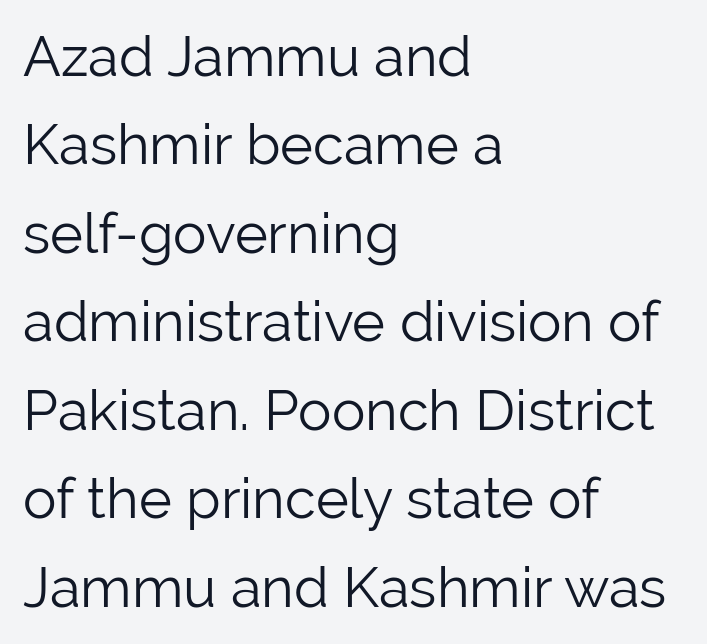
Line spacing here is normal. Upright lettering throughout. Rule under the text: the space is simply empty. The font family rendered here belongs to the sans-serif group. Spacing verdict: proportional, widths tailored to each character. The cut favours lightness, reaching ordinary text weight at its darkest.
